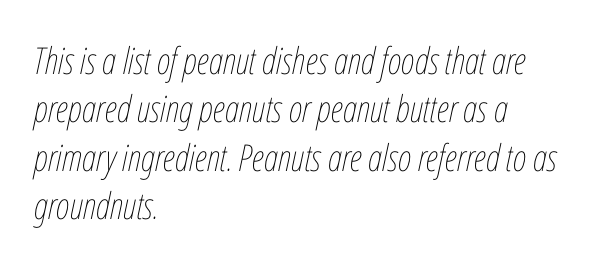
Q: Is the text bold? A: No.
Q: Is the text italic (slanted)? A: Yes, it leans right by about 12 degrees.
Q: Is the text underlined? A: No.
Q: How is the paragraph aligned? A: Left-aligned.
Q: Is the spacing between letters normal or unusually wide? A: Normal.
Q: Is the spacing between lines tight, normal or loose? A: Normal.
Q: Width (condensed, normal, or wide)? A: Condensed.
Q: Stroke contrast? A: Low.
Q: x-height? A: Medium.
Q: Monospaced? A: No.
